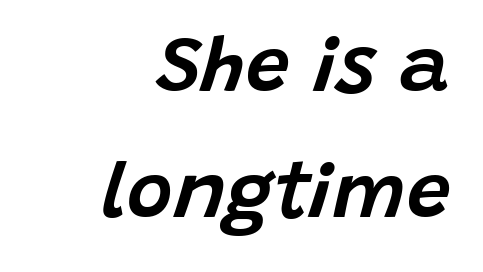
The image shows 78 px text type, italic (leaning right); set right-aligned, normal line spacing (1.62x), normal letter spacing, not underlined; low stroke contrast and a large x-height.
